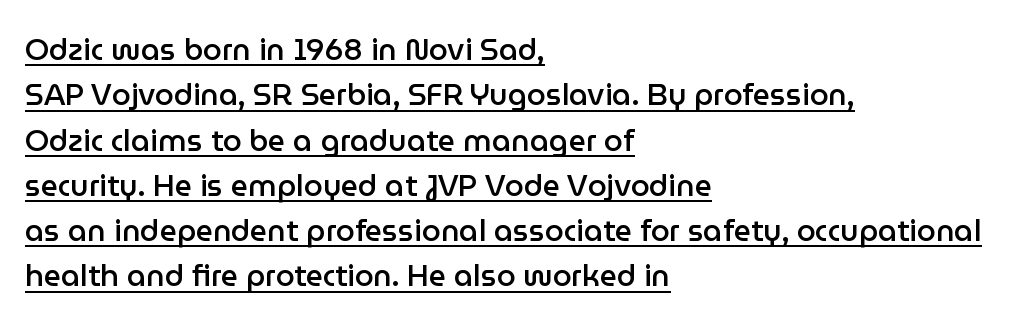
Somebody hit Ctrl+U on this one — the words are underlined. Proportional: the letters do not fall into vertical columns. The passage shown stacks its lines at a standard gap. No feet cap the strokes, marking this as sans-serif type.
